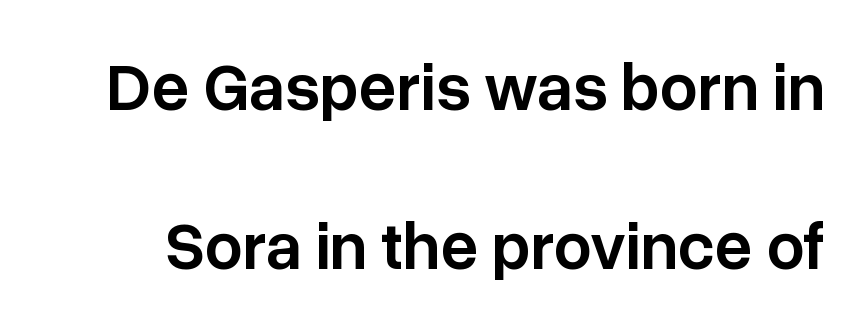
Plain, unruled lines of type. Does the leading feel generous? Absolutely, it's lavish. Caption: semibold face, moderately heavy strokes. A typesetter would mark this as roman, not italic.
